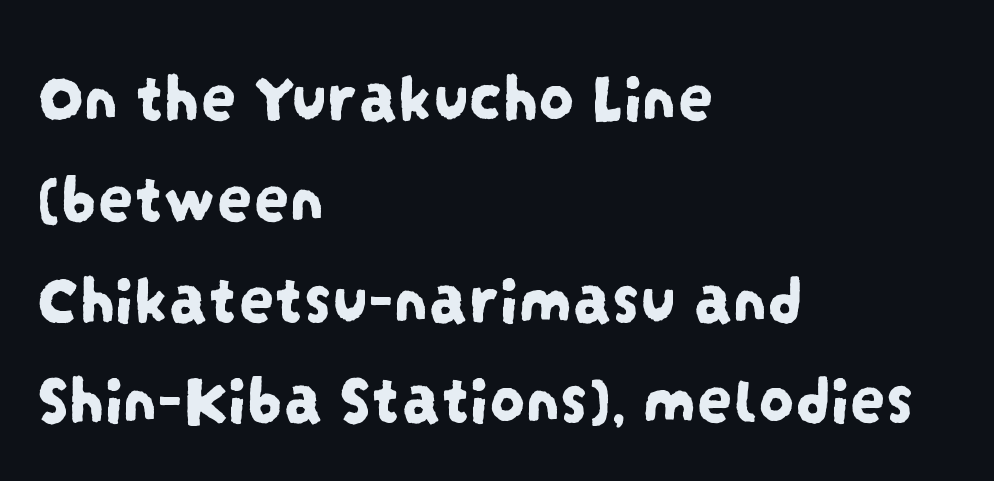
The image shows 71 px condensed sans-serif type; set left-aligned, normal line spacing (1.42x), normal letter spacing, not underlined; low stroke contrast and a large x-height.
